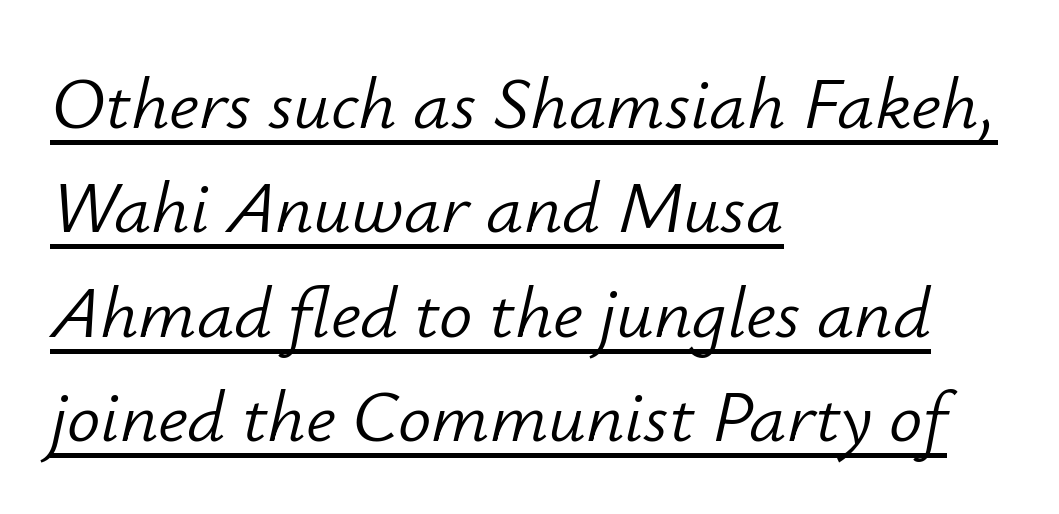
{"italic": "yes", "lean": "right", "slant_degrees": 12, "bold": "no", "weight": "light", "width": "normal", "stroke_contrast": "low", "x_height": "small", "monospaced": "no", "underline": "yes", "align": "left", "line_spacing": "normal", "line_spacing_ratio": 1.41, "letter_spacing": "normal", "letter_spacing_em": 0.0, "glyph_px": 74}
